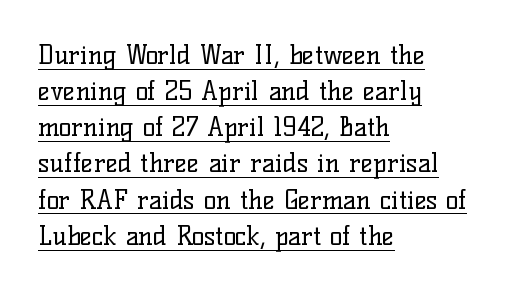
Q: Is the text bold? A: No.
Q: Is the text italic (slanted)? A: No, it is upright.
Q: Is the text underlined? A: Yes.
Q: How is the paragraph aligned? A: Left-aligned.
Q: Is the spacing between letters normal or unusually wide? A: Normal.
Q: Is the spacing between lines tight, normal or loose? A: Normal.
